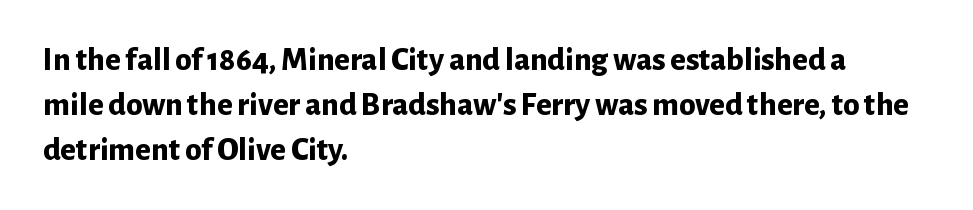
Line beginnings align vertically; line endings do not. Vertical spacing — default. Default kerning and tracking; the words read as compact shapes. Type without underlining. Unlike a traditional serif, this face leaves its strokes unadorned. Strong, thick strokes mark this as bold type.
